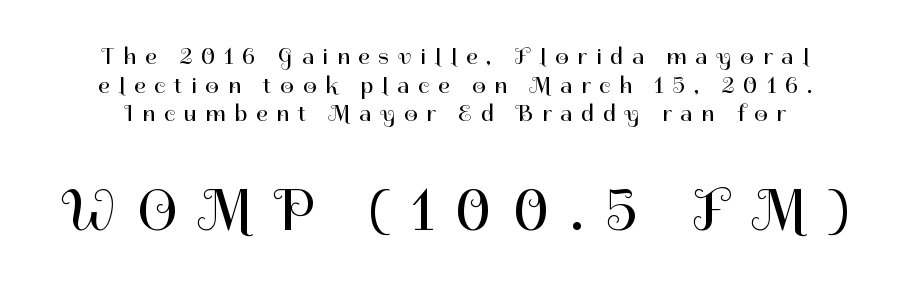
The image shows 59 px regular-weight sans-serif type, upright; set line spacing 1.19x, unusually wide letter spacing (+0.37 em), not underlined; the second (bottom) block is 2.46x larger; high stroke contrast and a medium x-height.
